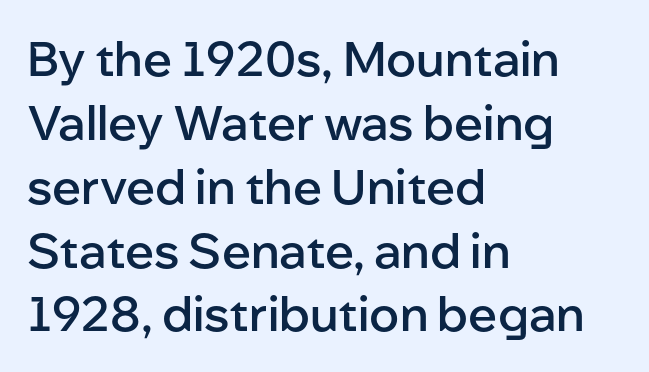
Q: Is the text bold? A: Semi-bold.
Q: Is the text italic (slanted)? A: No, it is upright.
Q: Is the typeface a serif or a sans-serif typeface? A: Sans-serif.
Q: Is the text underlined? A: No.
Q: How is the paragraph aligned? A: Left-aligned.
Q: Is the spacing between letters normal or unusually wide? A: Normal.
Q: Is the spacing between lines tight, normal or loose? A: Normal.
Q: Width (condensed, normal, or wide)? A: Normal.
Q: Stroke contrast? A: Low.
Q: x-height? A: Medium.
Q: Monospaced? A: No.
